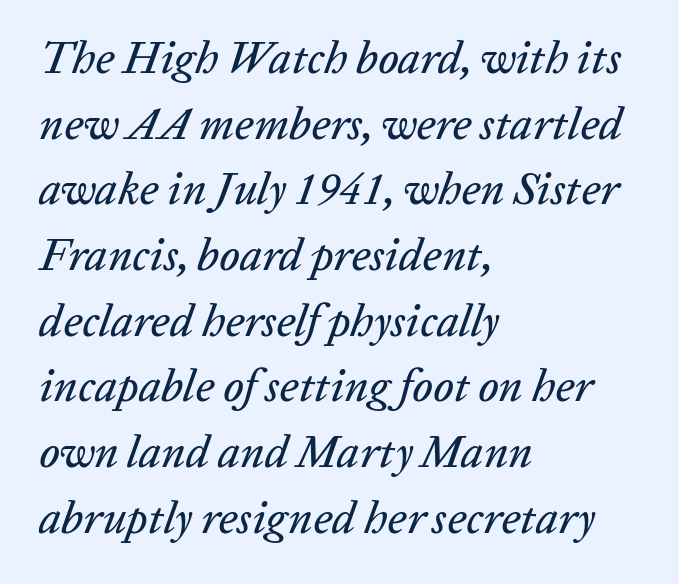
{"italic": "yes", "lean": "right", "slant_degrees": 20, "width": "normal", "stroke_contrast": "low", "x_height": "medium", "monospaced": "no", "underline": "no", "align": "left", "line_spacing": "normal", "line_spacing_ratio": 1.46, "letter_spacing": "normal", "letter_spacing_em": 0.0, "glyph_px": 45}
